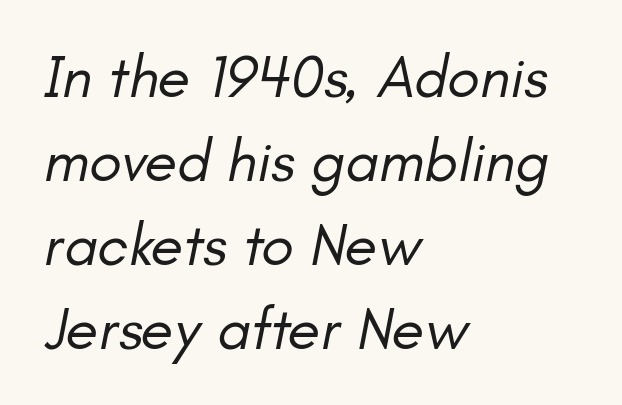
Standard letterfit; no display-style spreading of the glyphs. Observe the lean: these are italic letterforms. Think of a printed novel: that variable character pitch is what you see here. Interline gaps are of average width in this sample. This rendering uses left alignment, leaving the right contour irregular.
